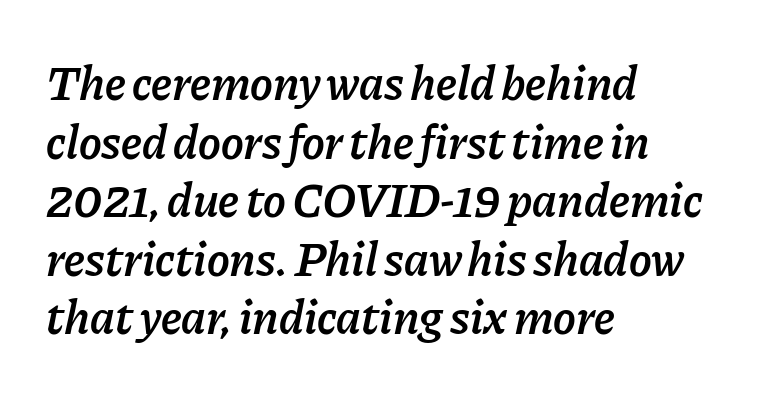
The image shows 48 px semibold type, italic (leaning right); set left-aligned, line spacing 1.22x, normal letter spacing, not underlined; low stroke contrast and a medium x-height.
